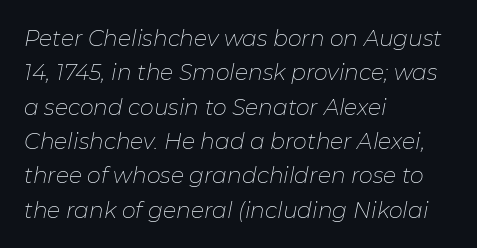
Q: Is the text bold? A: No.
Q: Is the text italic (slanted)? A: Yes, it leans right by about 11 degrees.
Q: Is the text underlined? A: No.
Q: How is the paragraph aligned? A: Left-aligned.
Q: Is the spacing between letters normal or unusually wide? A: Normal.
Q: Is the spacing between lines tight, normal or loose? A: Normal.
